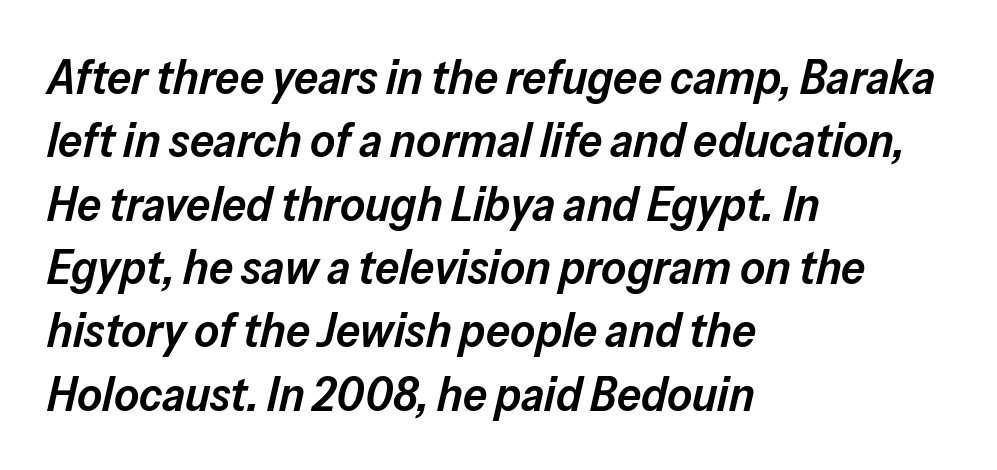
How are the letters spaced? Ordinarily, with no added tracking. Slanted lettering throughout. Normally led — the rows are evenly, conventionally spaced. The letters are semibold — heavier than regular but short of a full bold.
